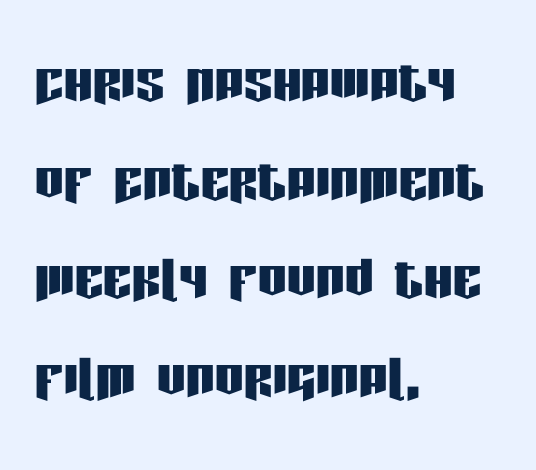
{"serif": "no", "italic": "no", "width": "condensed", "stroke_contrast": "low", "x_height": "large", "monospaced": "no", "underline": "no", "align": "left", "line_spacing": "normal", "line_spacing_ratio": 1.37, "letter_spacing": "normal", "letter_spacing_em": 0.0, "glyph_px": 72}
